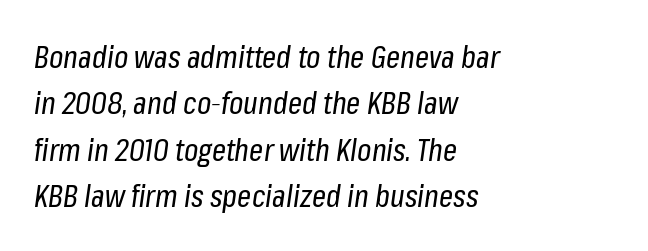
{"italic": "yes", "lean": "right", "slant_degrees": 8, "bold": "no", "weight": "regular", "width": "condensed", "stroke_contrast": "low", "x_height": "medium", "monospaced": "no", "underline": "no", "align": "left", "line_spacing": "normal", "line_spacing_ratio": 1.5, "letter_spacing": "normal", "letter_spacing_em": 0.0, "glyph_px": 31}
